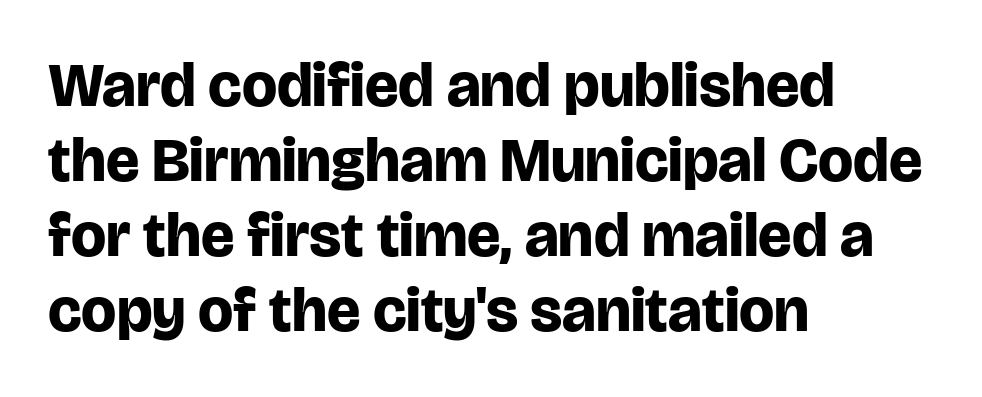
Think of a printed novel: that variable character pitch is what you see here. Set as a true bold cut, around the 700 mark. Quick note: underline off. The gaps between neighbouring characters are ordinary and unremarkable.
